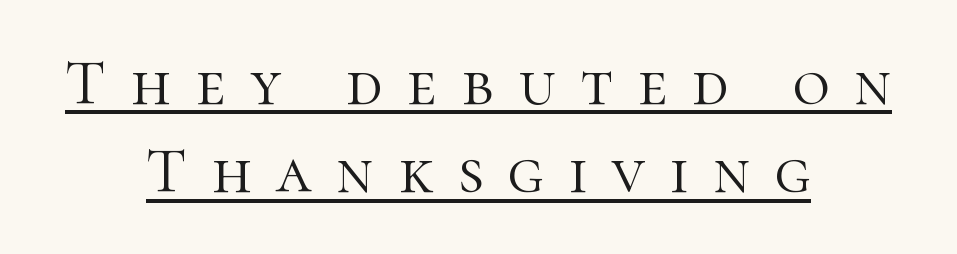
{"serif": "yes", "italic": "no", "bold": "no", "weight": "light", "width": "normal", "stroke_contrast": "high", "x_height": "medium", "monospaced": "no", "underline": "yes", "align": "center", "line_spacing": "normal", "line_spacing_ratio": 1.38, "letter_spacing": "wide", "letter_spacing_em": 0.39, "glyph_px": 64}
